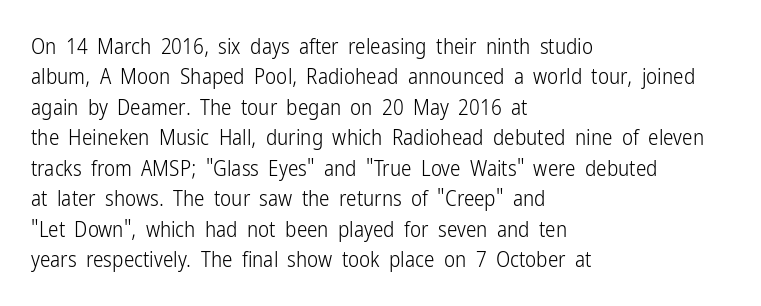
Letter spacing: default. Ink coverage per letter is moderate at most. The rag falls on the right side of this text block. Descenders are the only things crossing below the line. This block has exactly the height ordinary leading produces. This is the regular roman posture of the typeface.
